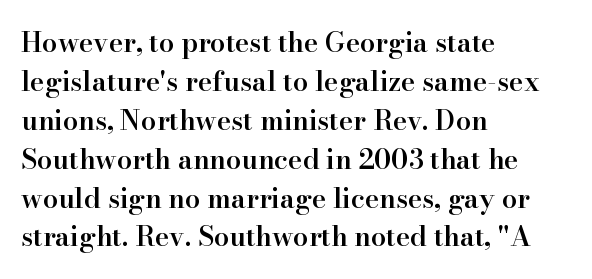
The image shows 27 px text type, upright; set left-aligned, normal line spacing (1.44x), normal letter spacing, not underlined.
